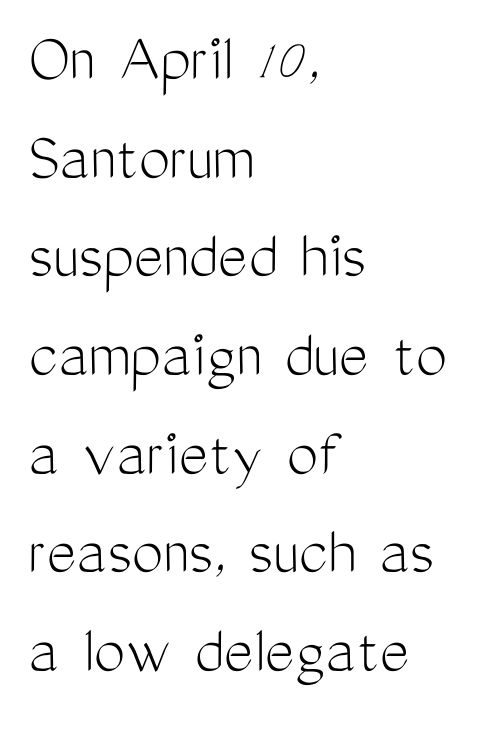
In CSS terms this would be text-align: left. Unlike a traditional serif, this face leaves its strokes unadorned. The letters stand upright; this is a roman face. Think of a printed novel: that variable character pitch is what you see here. The letters look calm and open, with moderate or lighter stems.
